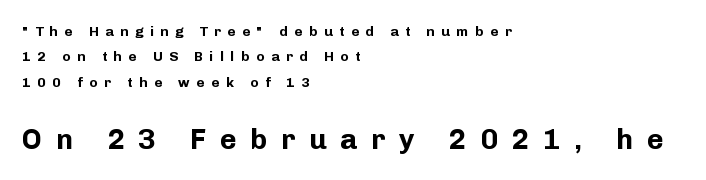
Q: Is the text bold? A: Yes.
Q: Is the text italic (slanted)? A: No, it is upright.
Q: Is the typeface a serif or a sans-serif typeface? A: Sans-serif.
Q: Is the text underlined? A: No.
Q: How is the paragraph aligned? A: Left-aligned.
Q: Is the spacing between letters normal or unusually wide? A: Unusually wide.
Q: Which block of text is set in a larger size, the first (top) or the second (bottom)? A: The second (bottom) one.
Q: Width (condensed, normal, or wide)? A: Normal.
Q: Stroke contrast? A: Low.
Q: x-height? A: Medium.
Q: Monospaced? A: No.
